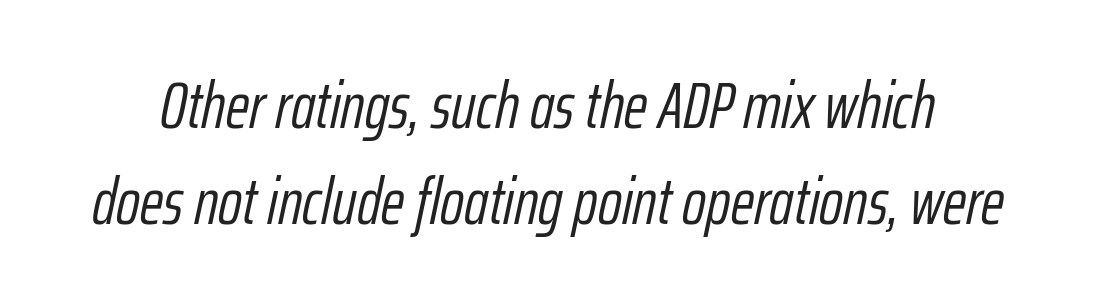
Is there much room between lines? A standard amount, neither cramped nor airy. Standard letterfit; no display-style spreading of the glyphs. Is this a fixed-width face? No — the glyphs have proportional, varying widths. There's an unmistakable incline to the writing here.
